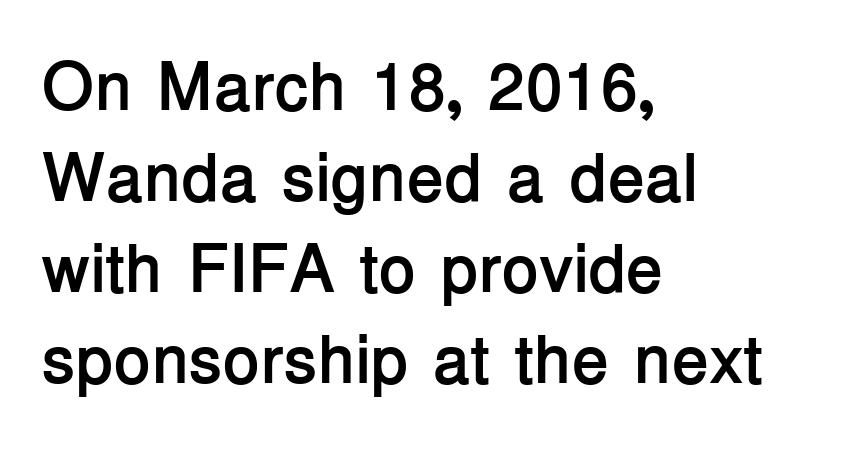
Stroke terminals: plain, sans-serif. The words here are not underlined. The typesetting leans heavy: a genuine bold. If you drew a line through each stem, it would be perfectly vertical. The letters advance in unequal steps, a hallmark of proportional type.
